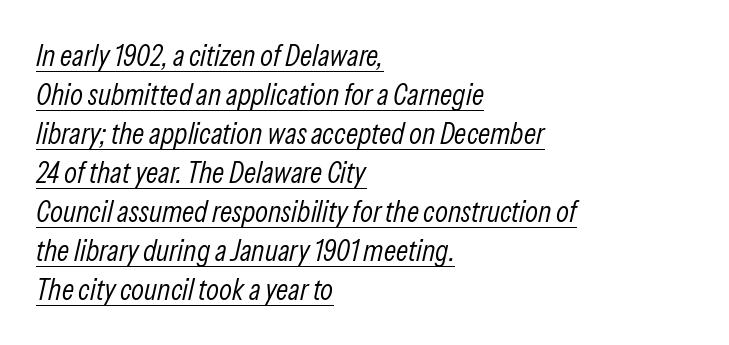
Q: Is the text bold? A: No.
Q: Is the text italic (slanted)? A: Yes, it leans right by about 13 degrees.
Q: Is the text underlined? A: Yes.
Q: How is the paragraph aligned? A: Left-aligned.
Q: Is the spacing between letters normal or unusually wide? A: Normal.
Q: Is the spacing between lines tight, normal or loose? A: Normal.
Q: Width (condensed, normal, or wide)? A: Condensed.
Q: Stroke contrast? A: Low.
Q: x-height? A: Medium.
Q: Monospaced? A: No.
